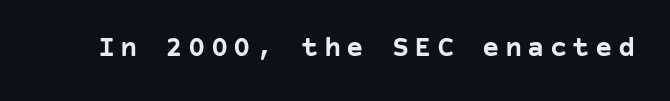
{"serif": "no", "italic": "no", "bold": "yes", "weight": "semibold", "width": "normal", "stroke_contrast": "low", "x_height": "large", "underline": "no", "glyph_px": 29}
